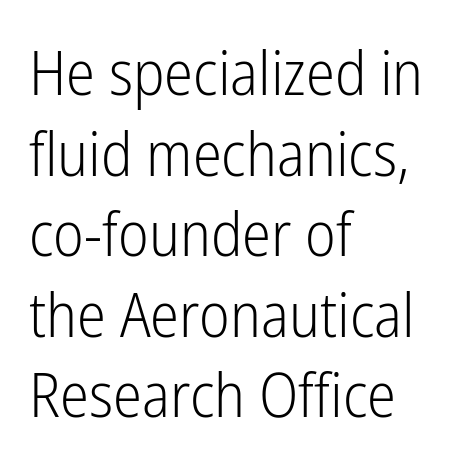
The image shows 61 px light, condensed sans-serif type, upright; set left-aligned, normal line spacing (1.32x), normal letter spacing, not underlined; low stroke contrast and a medium x-height.
